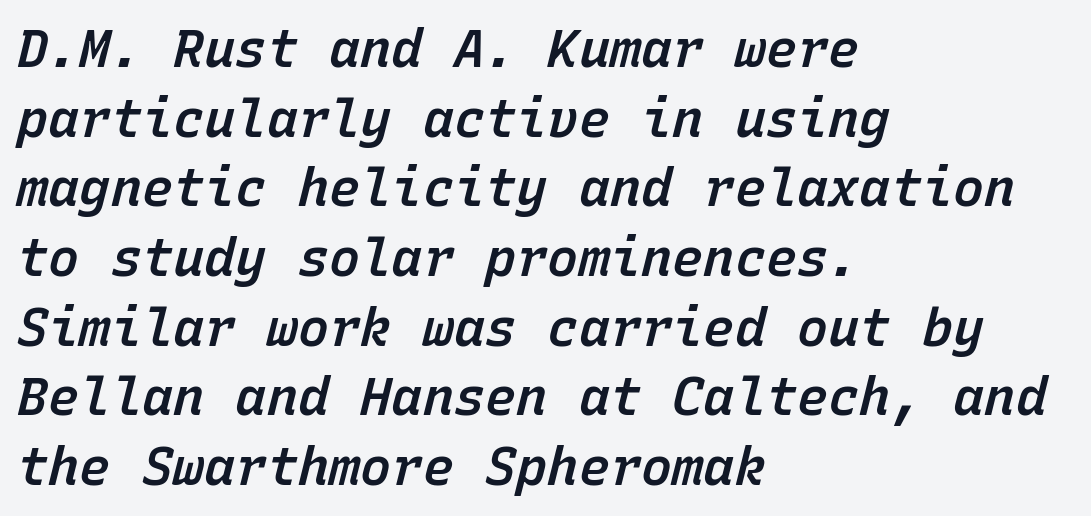
Q: Is the text bold? A: Semi-bold.
Q: Is the text italic (slanted)? A: Yes, it leans right by about 15 degrees.
Q: Is the text underlined? A: No.
Q: How is the paragraph aligned? A: Left-aligned.
Q: Is the spacing between letters normal or unusually wide? A: Normal.
Q: Is the spacing between lines tight, normal or loose? A: Normal.
Q: Width (condensed, normal, or wide)? A: Normal.
Q: Stroke contrast? A: Low.
Q: x-height? A: Medium.
Q: Monospaced? A: Yes.
